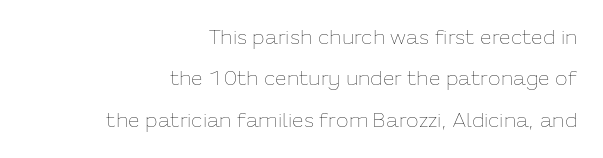
{"italic": "no", "bold": "no", "underline": "no", "align": "right", "line_spacing": "loose", "line_spacing_ratio": 1.97, "letter_spacing": "normal", "letter_spacing_em": 0.0, "glyph_px": 21}
